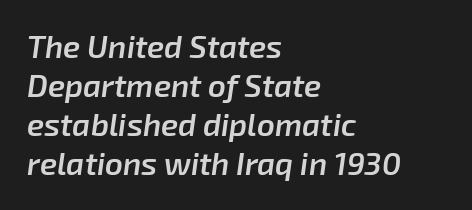
The image shows 31 px semibold type, italic (leaning right); set left-aligned, normal line spacing (1.26x), normal letter spacing, not underlined; low stroke contrast and a medium x-height.
